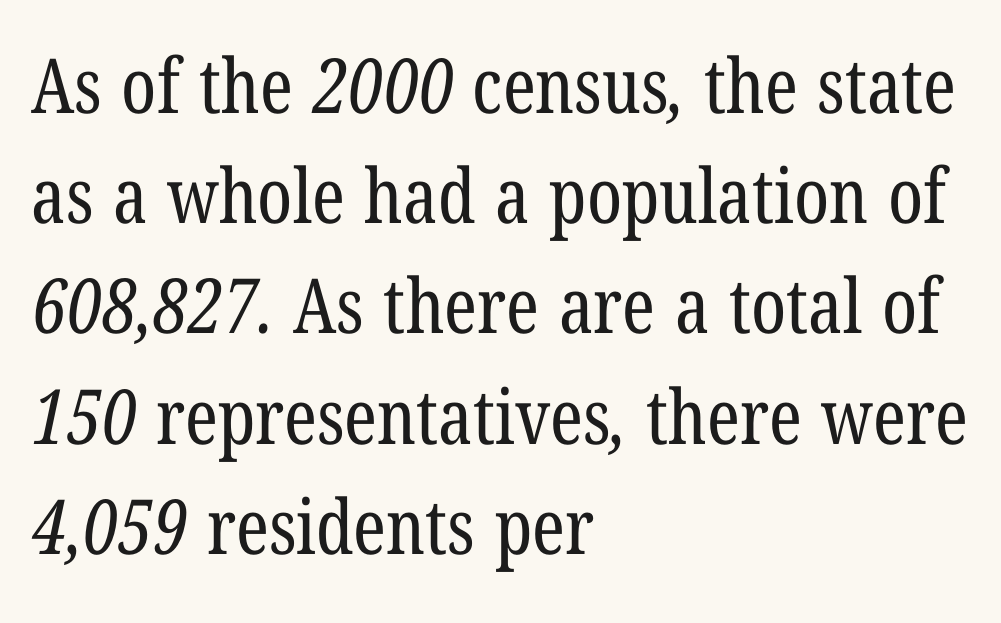
The image shows 76 px regular-weight, condensed serif type; set left-aligned, normal line spacing (1.45x), normal letter spacing, not underlined; low stroke contrast and a medium x-height.
